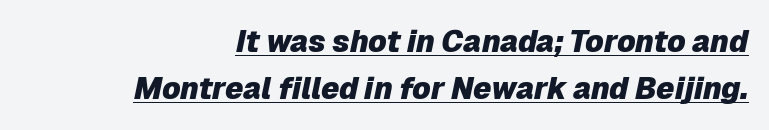
Q: Is the text bold? A: Yes.
Q: Is the text italic (slanted)? A: Yes, it leans right by about 12 degrees.
Q: Is the text underlined? A: Yes.
Q: How is the paragraph aligned? A: Right-aligned.
Q: Is the spacing between letters normal or unusually wide? A: Normal.
Q: Is the spacing between lines tight, normal or loose? A: Normal.
Q: Width (condensed, normal, or wide)? A: Normal.
Q: Stroke contrast? A: Low.
Q: x-height? A: Medium.
Q: Monospaced? A: No.
